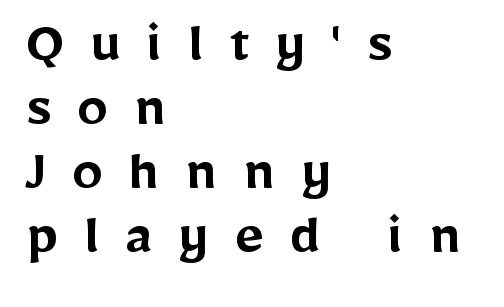
Q: Is the text bold? A: Semi-bold.
Q: Is the text italic (slanted)? A: No, it is upright.
Q: Is the typeface a serif or a sans-serif typeface? A: Sans-serif.
Q: Is the text underlined? A: No.
Q: How is the paragraph aligned? A: Left-aligned.
Q: Is the spacing between letters normal or unusually wide? A: Unusually wide.
Q: Is the spacing between lines tight, normal or loose? A: Tight.
Q: Width (condensed, normal, or wide)? A: Normal.
Q: Stroke contrast? A: Low.
Q: x-height? A: Medium.
Q: Monospaced? A: No.
